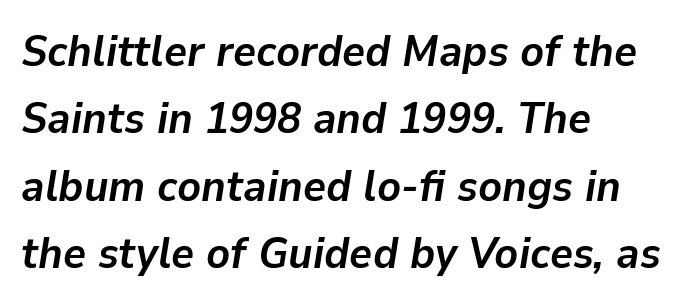
Is this a fixed-width face? No — the glyphs have proportional, varying widths. How are the letters spaced? Ordinarily, with no added tracking. Does the leading feel generous? No, just average. On the weight axis this lands at bold, roughly 700. Short and long lines alike share a common starting point at left. Lines of text with bare space underneath.
